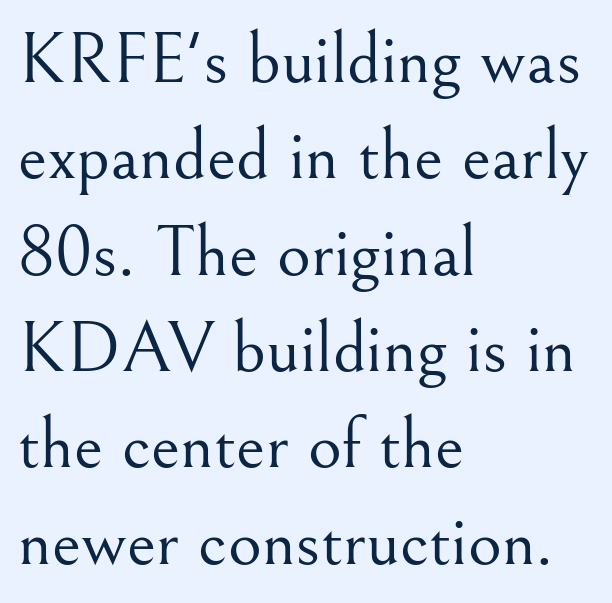
Character widths vary here, with narrow letters taking less room than wide ones. The letterforms sit at book weight or below. Lines of text with bare space underneath. Is this a sans? No — the strokes have serifs. Italic: no, the glyphs are upright roman.
